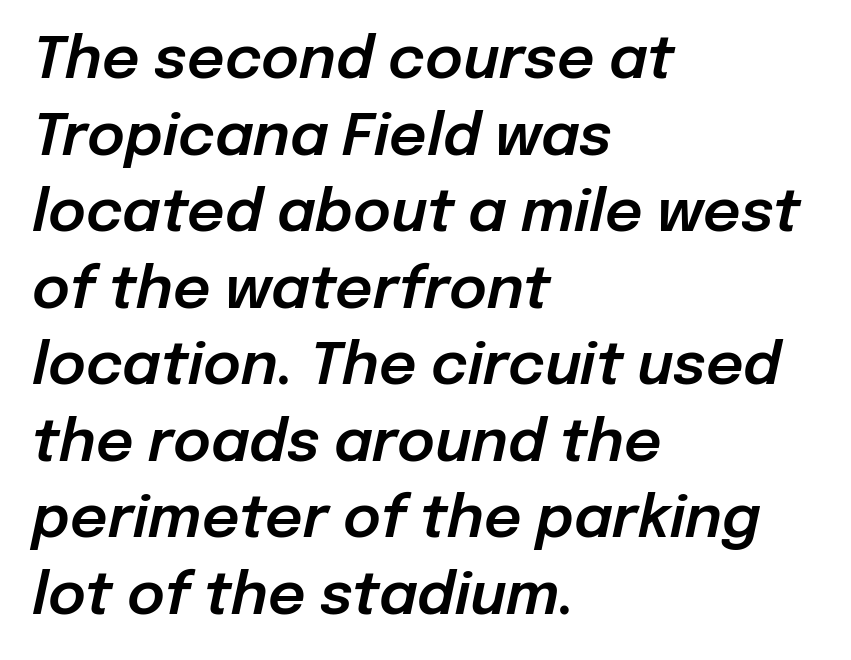
{"italic": "yes", "lean": "right", "slant_degrees": 12, "width": "normal", "stroke_contrast": "low", "x_height": "medium", "monospaced": "no", "underline": "no", "align": "left", "line_spacing": "normal", "line_spacing_ratio": 1.32, "letter_spacing": "normal", "letter_spacing_em": 0.0, "glyph_px": 58}
